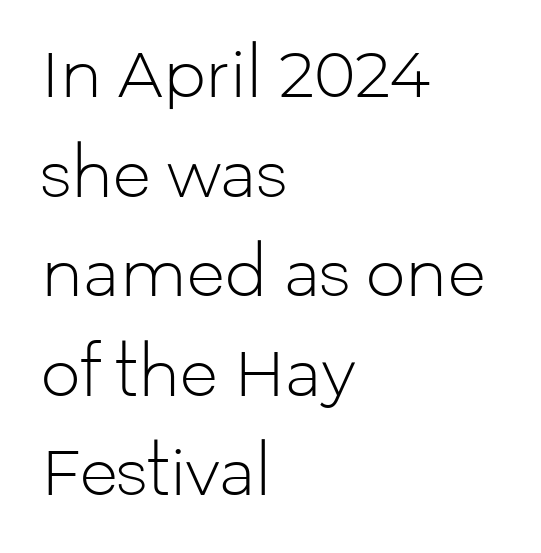
{"serif": "no", "italic": "no", "bold": "no", "weight": "light", "width": "normal", "stroke_contrast": "low", "x_height": "medium", "monospaced": "no", "underline": "no", "align": "left", "line_spacing": "normal", "line_spacing_ratio": 1.58, "letter_spacing": "normal", "letter_spacing_em": 0.0, "glyph_px": 63}
